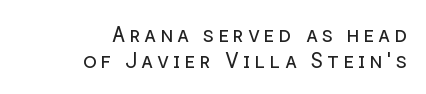
Q: Is the text bold? A: No.
Q: Is the text italic (slanted)? A: No, it is upright.
Q: Is the text underlined? A: No.
Q: How is the paragraph aligned? A: Right-aligned.
Q: Is the spacing between lines tight, normal or loose? A: Normal.
